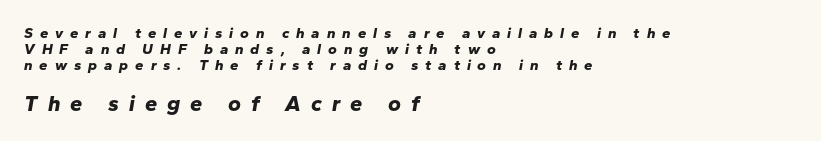
{"italic": "yes", "lean": "right", "slant_degrees": 10, "bold": "yes", "underline": "no", "align": "left", "line_spacing": "tight", "line_spacing_ratio": 1.07, "letter_spacing": "wide", "letter_spacing_em": 0.46, "larger_block": "second", "size_ratio": 1.47, "glyph_px": 22}
